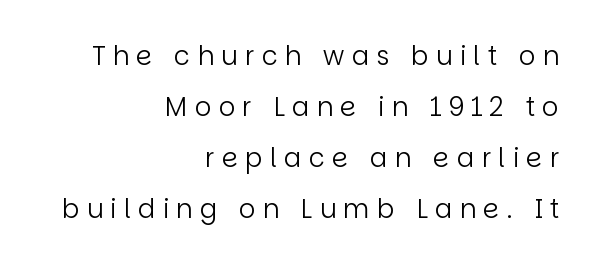
The image shows 26 px text type, upright; set right-aligned, loose line spacing (1.96x), unusually wide letter spacing (+0.28 em), not underlined.
